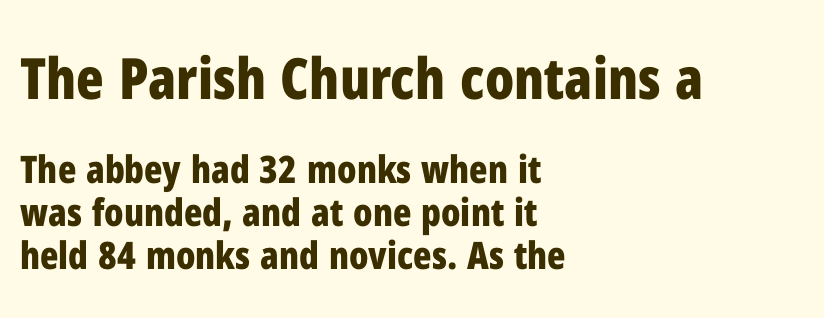
Q: Is the text bold? A: Yes.
Q: Is the text italic (slanted)? A: No, it is upright.
Q: Is the typeface a serif or a sans-serif typeface? A: Sans-serif.
Q: Is the text underlined? A: No.
Q: How is the paragraph aligned? A: Left-aligned.
Q: Is the spacing between letters normal or unusually wide? A: Normal.
Q: Is the spacing between lines tight, normal or loose? A: Tight.
Q: Which block of text is set in a larger size, the first (top) or the second (bottom)? A: The first (top) one.
Q: Width (condensed, normal, or wide)? A: Condensed.
Q: Stroke contrast? A: Low.
Q: x-height? A: Medium.
Q: Monospaced? A: No.
